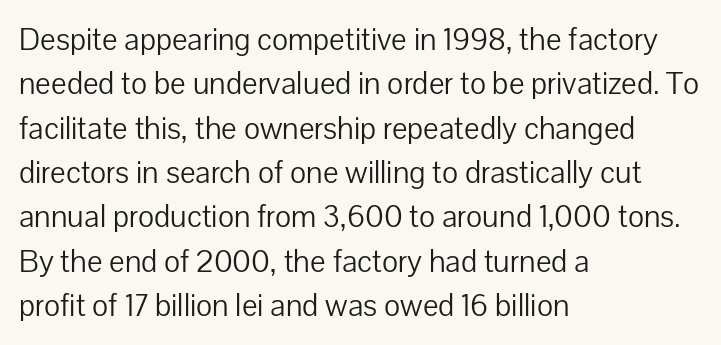
Q: Is the text bold? A: No.
Q: Is the text italic (slanted)? A: No, it is upright.
Q: Is the typeface a serif or a sans-serif typeface? A: Sans-serif.
Q: Is the text underlined? A: No.
Q: How is the paragraph aligned? A: Left-aligned.
Q: Is the spacing between letters normal or unusually wide? A: Normal.
Q: Is the spacing between lines tight, normal or loose? A: Normal.
Q: Width (condensed, normal, or wide)? A: Normal.
Q: Stroke contrast? A: Low.
Q: x-height? A: Medium.
Q: Monospaced? A: No.
